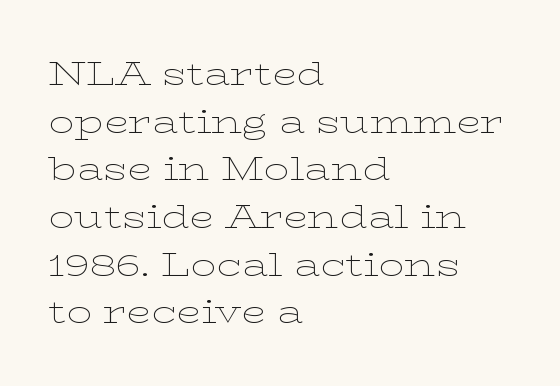
Tall strokes in this sample are plumb rather than angled. The text was rendered using a seriffed face with decorative stroke endings. This block has exactly the height ordinary leading produces. These glyphs show unthickened strokes, regular width or finer. Spacing verdict: proportional, widths tailored to each character. Check under the words: just untouched page.
